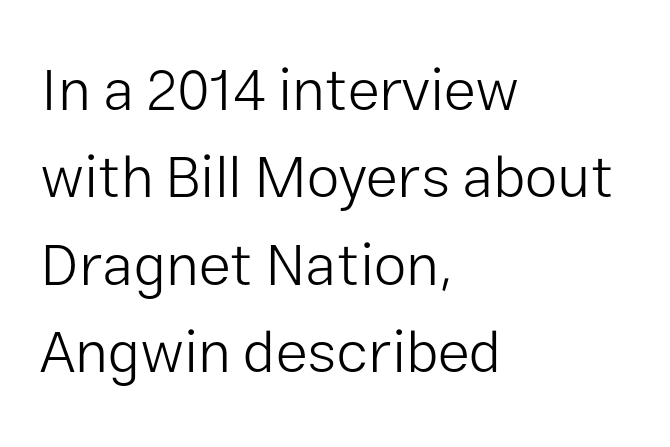
Stroke thickness stays within the range of a standard reading face or lighter. The leading is moderate, giving the passage an even texture. To sum up the face: it is a sans, with no serifs. If you drew a line through each stem, it would be perfectly vertical. Every row of glyphs begins at an identical x-position on the left.
